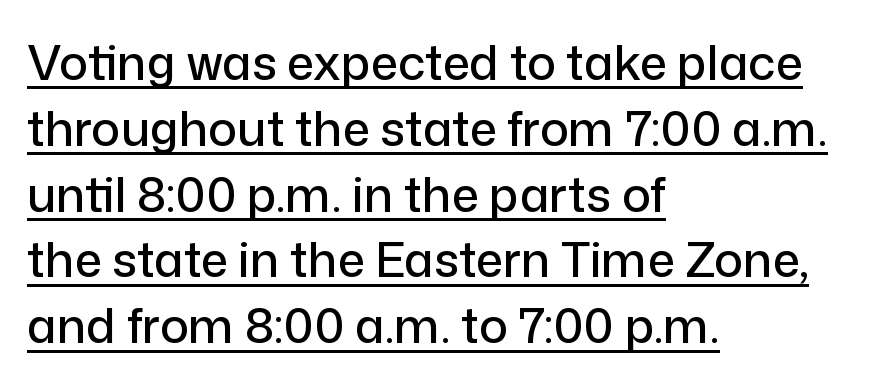
The image shows 48 px sans-serif type, upright; set left-aligned, normal line spacing (1.37x), normal letter spacing, underlined; low stroke contrast and a medium x-height.
